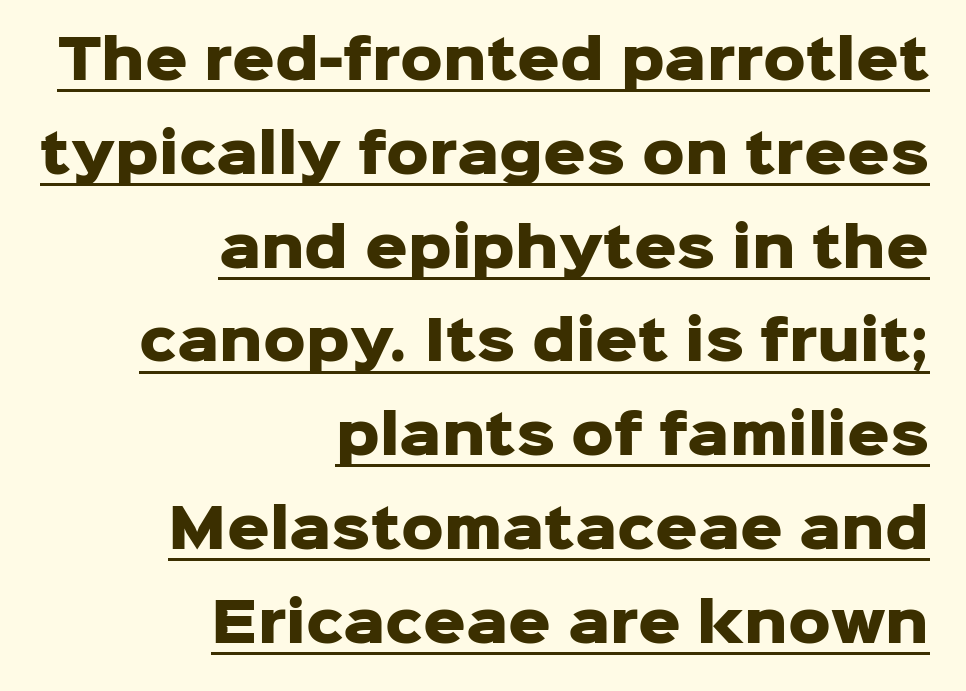
The image shows 53 px heavy sans-serif type, upright; set right-aligned, line spacing 1.77x, normal letter spacing, underlined; low stroke contrast and a medium x-height.
